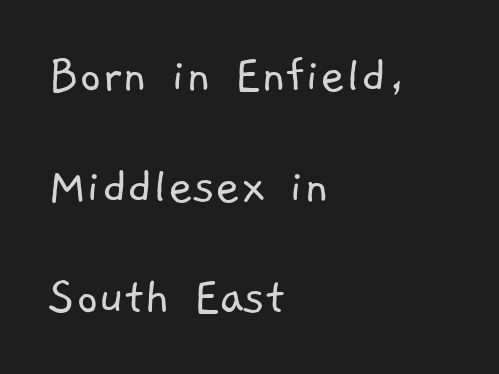
The image shows 54 px light sans-serif type; set left-aligned, loose line spacing (2.06x), normal letter spacing, not underlined; low stroke contrast and a medium x-height.
